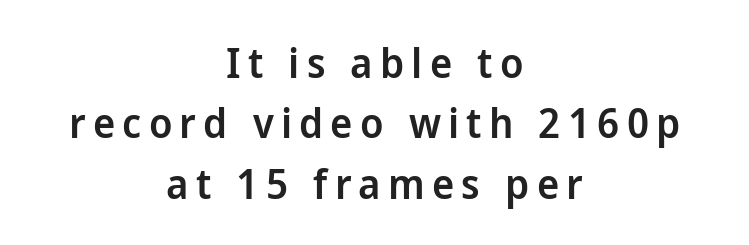
{"serif": "no", "italic": "no", "bold": "semi", "weight": "semibold", "width": "normal", "stroke_contrast": "low", "x_height": "medium", "monospaced": "no", "underline": "no", "align": "center", "line_spacing": "normal", "line_spacing_ratio": 1.44, "glyph_px": 42}
